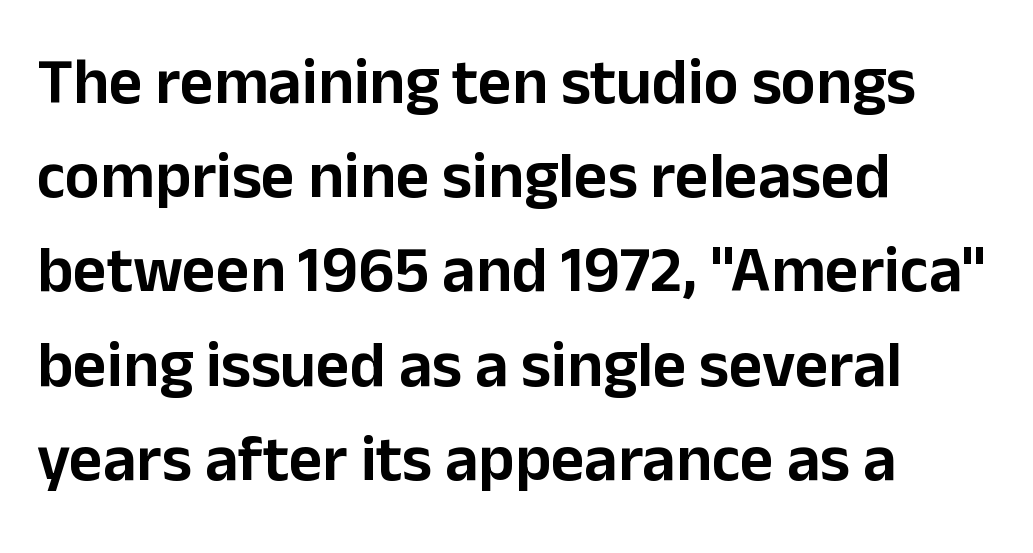
The image shows 65 px sans-serif type, upright; set left-aligned, normal line spacing (1.45x), normal letter spacing, not underlined; low stroke contrast and a medium x-height.
